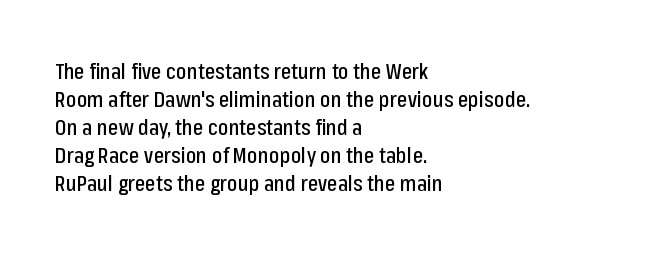
The image shows 22 px text type, upright; set left-aligned, normal line spacing (1.27x), normal letter spacing, not underlined.
